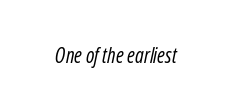
Each word holds together tightly as a unit, with standard inter-letter gaps. Style check: oblique. Lines of text with bare space underneath. Heaviness? Minimal to ordinary, like unemphasized prose.
